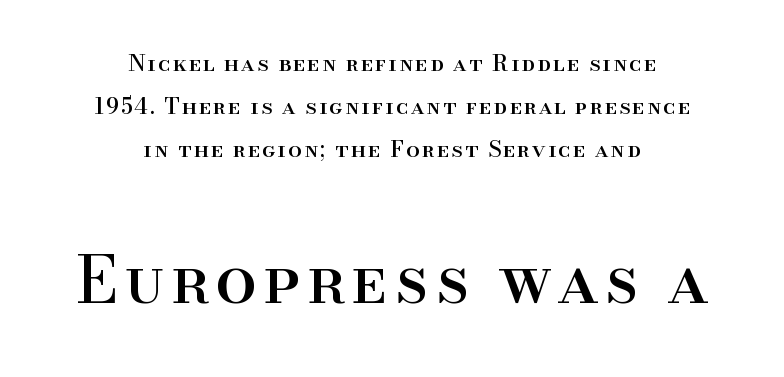
The image shows 66 px serif type, upright; set centered, loose line spacing (1.96x), not underlined; the second (bottom) block is 3.0x larger; high stroke contrast and a small x-height.
